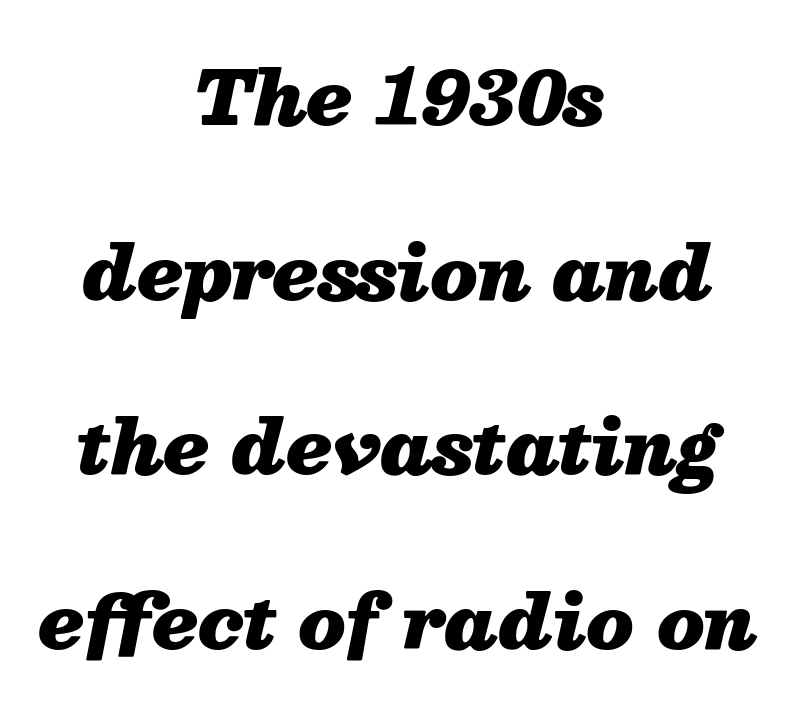
Any mark beneath the type? The region is blank. Weight: bold. Words appear dense and cohesive because spacing is normal. This rendering uses center alignment, leaving both contours irregular but symmetric. Quick note: italic.
